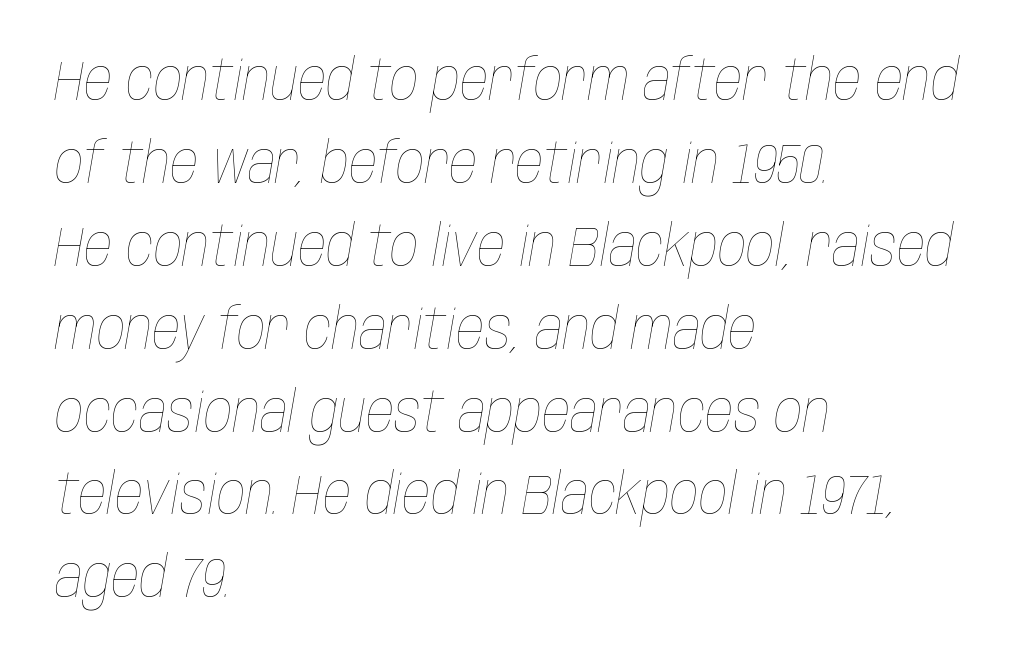
The rows are spaced the way most documents space them. Heaviness? Minimal to ordinary, like unemphasized prose. The text block is weighted toward the left margin, trailing off unevenly rightward. These lines keep a tight, regular rhythm from letter to letter. Underline: absent.
